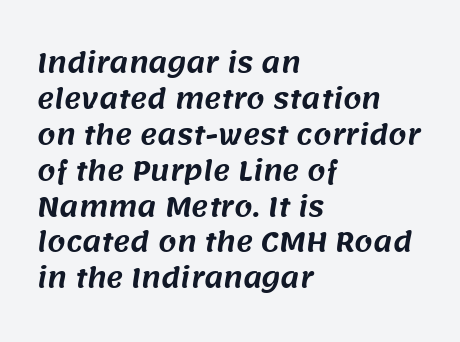
The image shows 26 px text type; set left-aligned, normal line spacing (1.38x), normal letter spacing, not underlined.
